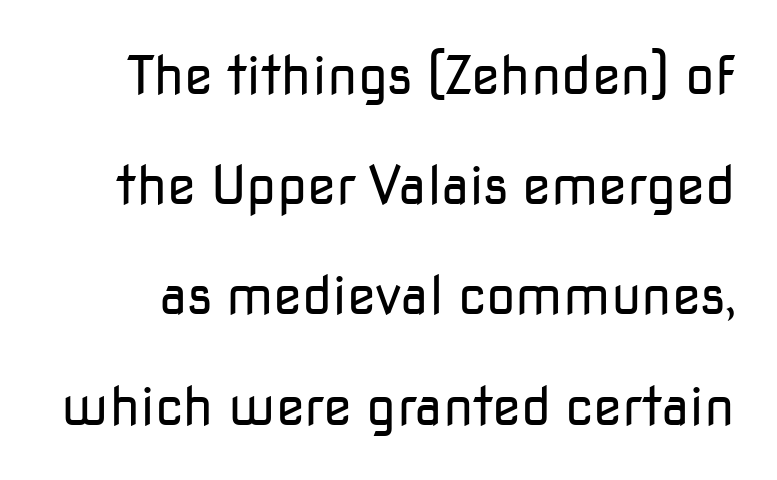
The image shows 53 px regular-weight sans-serif type, upright; set loose line spacing (2.08x), normal letter spacing, not underlined; low stroke contrast and a medium x-height.
